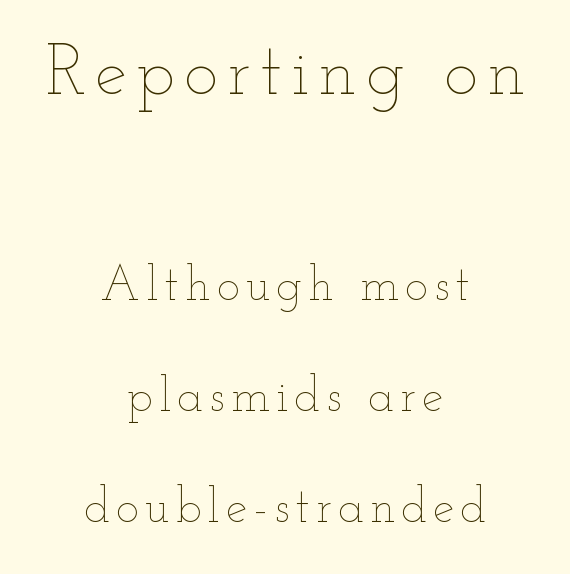
Check under the words: just untouched page. Type size steps down from the first block to the second. Character widths vary here, with narrow letters taking less room than wide ones. Both edges are ragged and mirror each other, which tells us the setting is centered.
